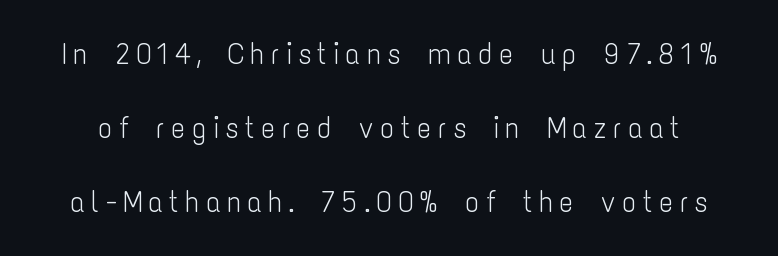
No chunkiness to these letters — they're not bold. Regarding leading, the lines here are spaced well apart. The face used here is proportionally spaced, like ordinary book or web type. The string is rendered with underlining switched off. Tracking here is generous; glyphs stand well apart from one another. Stroke terminals: plain, sans-serif.
